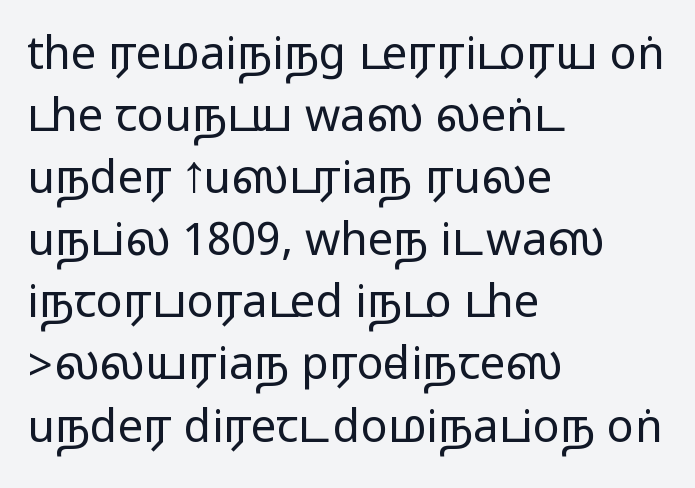
The image shows 45 px wide sans-serif type, upright; set left-aligned, normal line spacing (1.38x), normal letter spacing, not underlined; medium stroke contrast.
